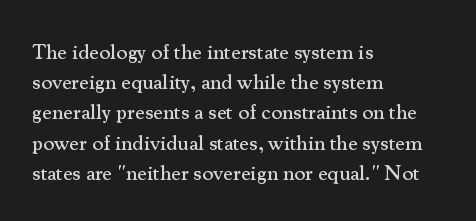
Q: Is the text italic (slanted)? A: No, it is upright.
Q: Is the text underlined? A: No.
Q: How is the paragraph aligned? A: Left-aligned.
Q: Is the spacing between letters normal or unusually wide? A: Normal.
Q: Is the spacing between lines tight, normal or loose? A: Normal.
